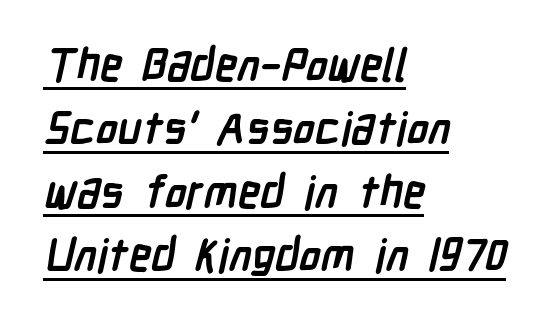
The image shows 45 px semibold, condensed sans-serif type; set left-aligned, normal line spacing (1.41x), normal letter spacing, underlined; low stroke contrast and a medium x-height.
